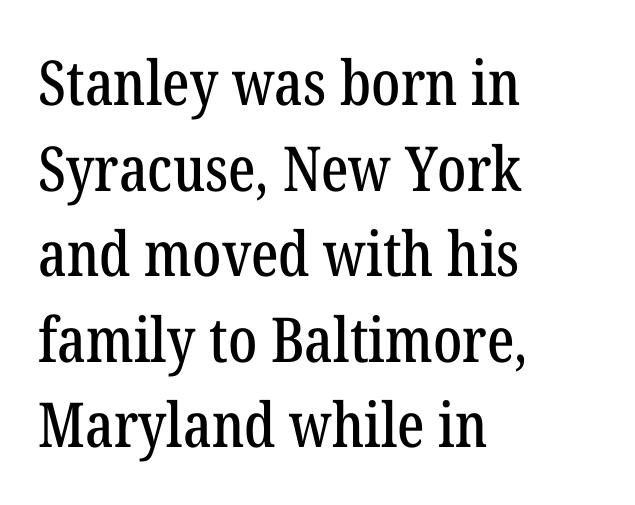
Q: Is the text italic (slanted)? A: No, it is upright.
Q: Is the typeface a serif or a sans-serif typeface? A: Serif.
Q: Is the text underlined? A: No.
Q: How is the paragraph aligned? A: Left-aligned.
Q: Is the spacing between letters normal or unusually wide? A: Normal.
Q: Is the spacing between lines tight, normal or loose? A: Normal.
Q: Width (condensed, normal, or wide)? A: Condensed.
Q: Stroke contrast? A: Low.
Q: x-height? A: Medium.
Q: Monospaced? A: No.
